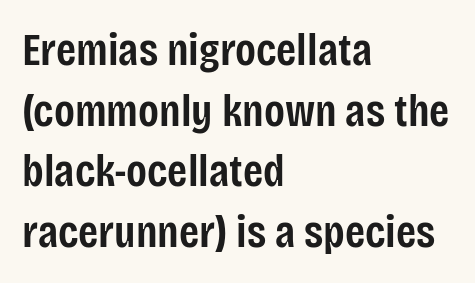
The image shows 46 px semibold, condensed sans-serif type, upright; set left-aligned, normal line spacing (1.32x), normal letter spacing, not underlined; low stroke contrast and a large x-height.
